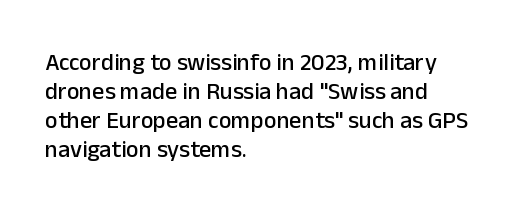
Q: Is the text italic (slanted)? A: No, it is upright.
Q: Is the text underlined? A: No.
Q: How is the paragraph aligned? A: Left-aligned.
Q: Is the spacing between letters normal or unusually wide? A: Normal.
